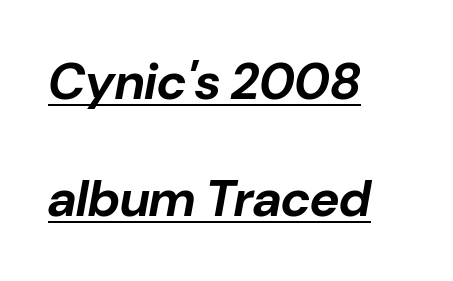
You could not count columns in this text — the font is proportionally spaced. This is heavy type, rendered in bold. The passage shown leans; its letterforms are oblique. Notice the wide empty band between every row — that's loose leading. In designer terms, the underline attribute is active on this setting. In CSS terms this would be text-align: left.
